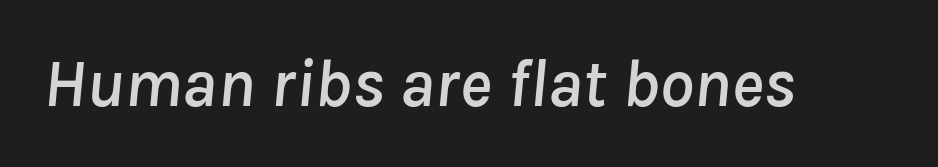
{"italic": "yes", "lean": "right", "slant_degrees": 8, "width": "normal", "stroke_contrast": "low", "x_height": "medium", "monospaced": "no", "underline": "no", "letter_spacing": "normal", "letter_spacing_em": 0.0, "glyph_px": 68}
